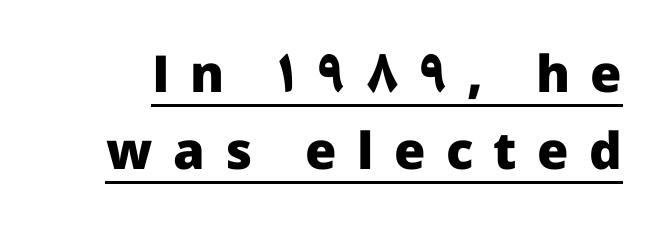
Q: Is the text bold? A: Yes.
Q: Is the text italic (slanted)? A: No, it is upright.
Q: Is the typeface a serif or a sans-serif typeface? A: Sans-serif.
Q: Is the text underlined? A: Yes.
Q: Is the spacing between letters normal or unusually wide? A: Unusually wide.
Q: Is the spacing between lines tight, normal or loose? A: Normal.
Q: Width (condensed, normal, or wide)? A: Normal.
Q: Stroke contrast? A: Low.
Q: x-height? A: Medium.
Q: Monospaced? A: No.
